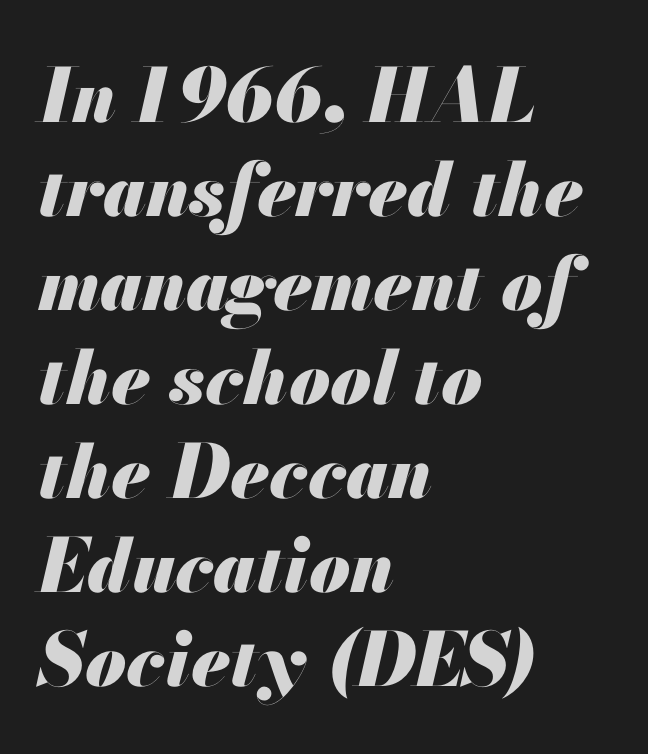
{"italic": "yes", "lean": "right", "slant_degrees": 13, "bold": "yes", "weight": "heavy", "width": "normal", "stroke_contrast": "medium", "x_height": "small", "monospaced": "no", "underline": "no", "align": "left", "line_spacing": "normal", "line_spacing_ratio": 1.27, "letter_spacing": "normal", "letter_spacing_em": 0.0, "glyph_px": 74}
